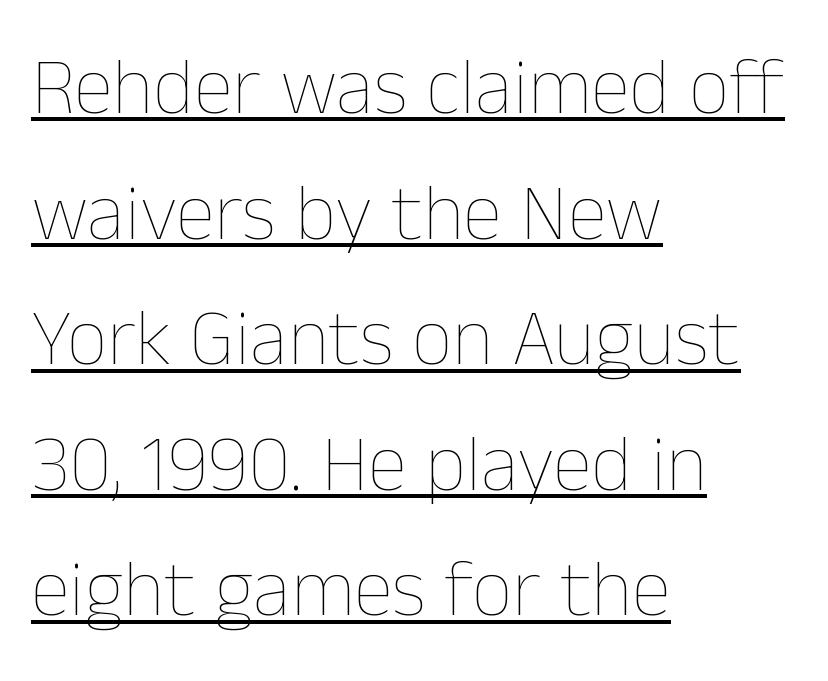
The image shows 80 px thin type, upright; set left-aligned, normal line spacing (1.57x), normal letter spacing, underlined; low stroke contrast and a medium x-height.
